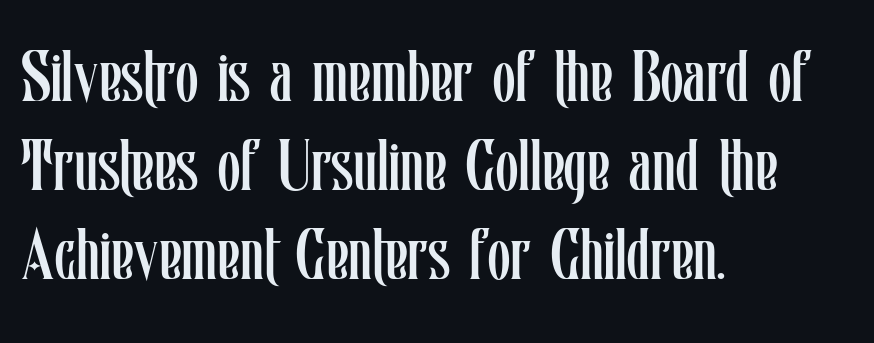
The image shows 73 px regular-weight, condensed type, upright; set left-aligned, line spacing 1.22x, normal letter spacing, not underlined; low stroke contrast and a medium x-height.
